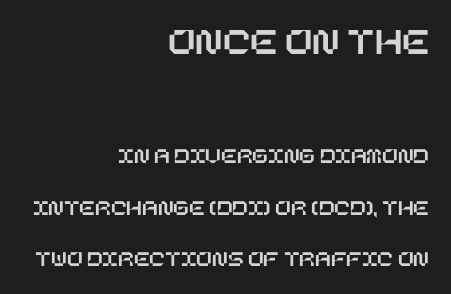
Q: Is the text italic (slanted)? A: No, it is upright.
Q: Is the text underlined? A: No.
Q: How is the paragraph aligned? A: Right-aligned.
Q: Is the spacing between letters normal or unusually wide? A: Normal.
Q: Is the spacing between lines tight, normal or loose? A: Loose.
Q: Which block of text is set in a larger size, the first (top) or the second (bottom)? A: The first (top) one.
Q: Width (condensed, normal, or wide)? A: Normal.
Q: Stroke contrast? A: Low.
Q: x-height? A: Large.
